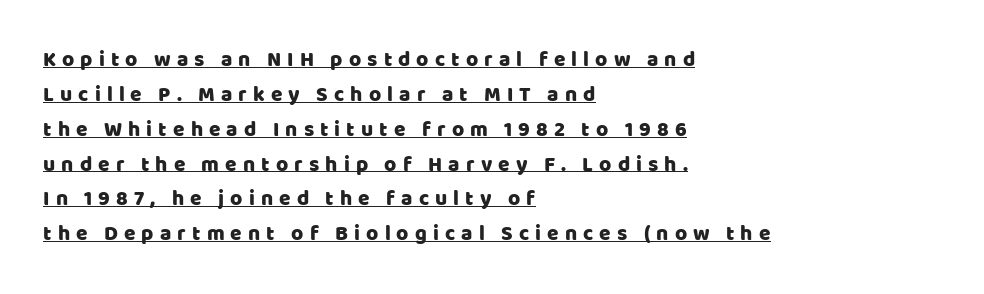
{"italic": "no", "underline": "yes", "align": "left", "line_spacing": "normal", "line_spacing_ratio": 1.66, "letter_spacing": "wide", "letter_spacing_em": 0.29, "glyph_px": 21}
